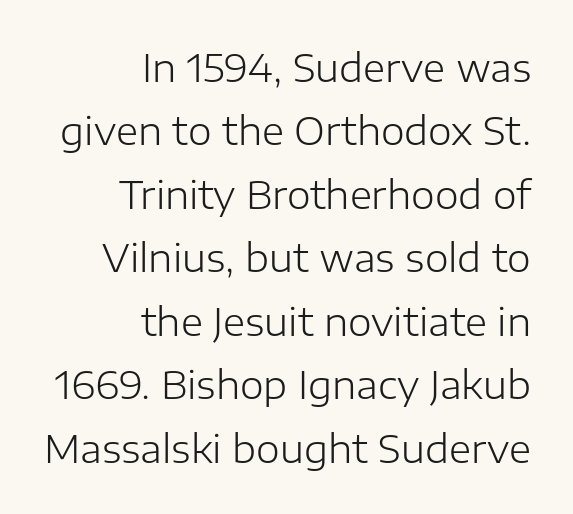
The image shows 38 px light sans-serif type, upright; set right-aligned, normal line spacing (1.67x), normal letter spacing, not underlined; low stroke contrast and a medium x-height.
